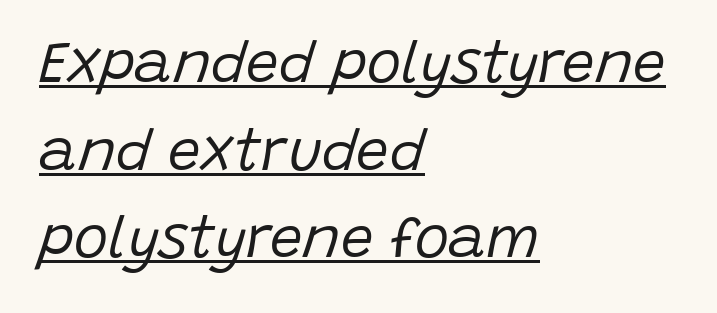
{"italic": "yes", "lean": "right", "slant_degrees": 15, "bold": "no", "weight": "regular", "width": "normal", "stroke_contrast": "low", "x_height": "large", "monospaced": "no", "underline": "yes", "align": "left", "line_spacing": "normal", "line_spacing_ratio": 1.51, "letter_spacing": "normal", "letter_spacing_em": 0.0, "glyph_px": 58}
